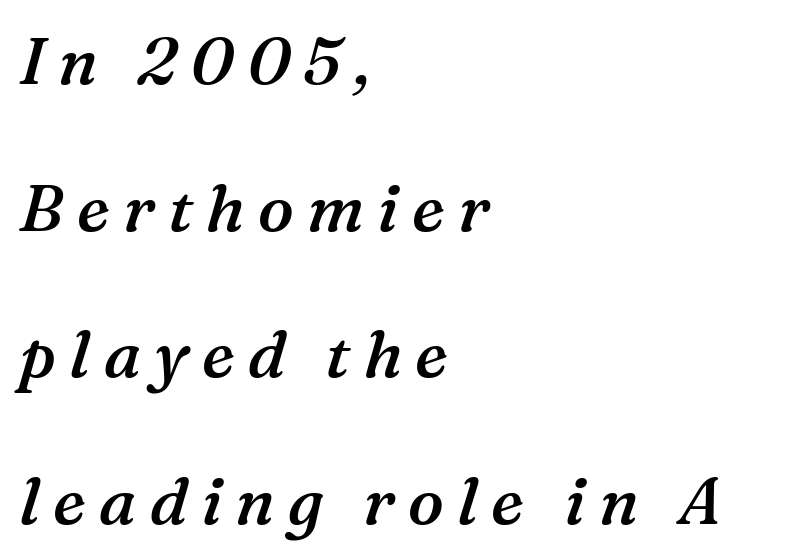
Does the leading feel generous? Absolutely, it's lavish. This rendering uses left alignment, leaving the right contour irregular. Letterform terminals end in serifs throughout the passage. Compared with an ordinary text face, these strokes are moderately heavier — a semibold. You could only call the tracking loose — the letters float apart.
